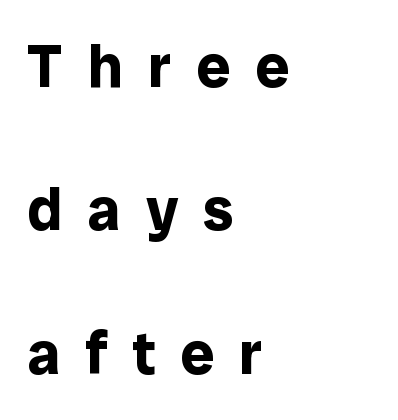
{"serif": "no", "italic": "no", "bold": "yes", "weight": "bold", "width": "normal", "stroke_contrast": "low", "x_height": "medium", "monospaced": "no", "underline": "no", "align": "left", "line_spacing": "loose", "line_spacing_ratio": 2.39, "letter_spacing": "wide", "letter_spacing_em": 0.42, "glyph_px": 60}
